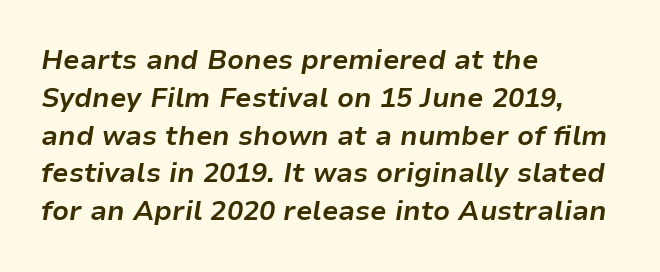
Short and long lines alike share a common starting point at left. Reading down the column, the eye jumps a familiar distance to each next line. Slanted lettering throughout. Letter spacing: default.
